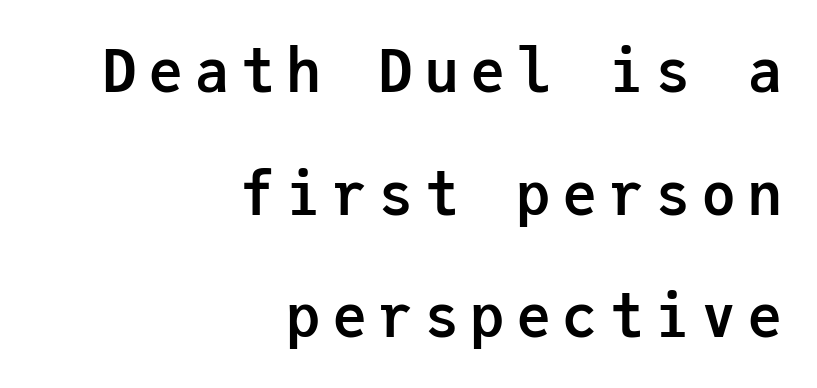
The image shows 59 px semibold sans-serif type, upright, monospaced; set right-aligned, loose line spacing (2.08x), not underlined; low stroke contrast and a medium x-height.
